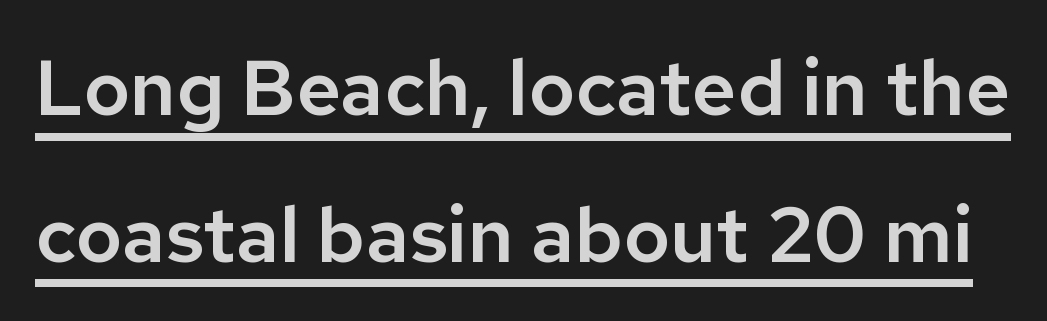
{"serif": "no", "italic": "no", "width": "normal", "stroke_contrast": "low", "x_height": "medium", "monospaced": "no", "underline": "yes", "line_spacing_ratio": 1.88, "letter_spacing": "normal", "letter_spacing_em": 0.0, "glyph_px": 78}
